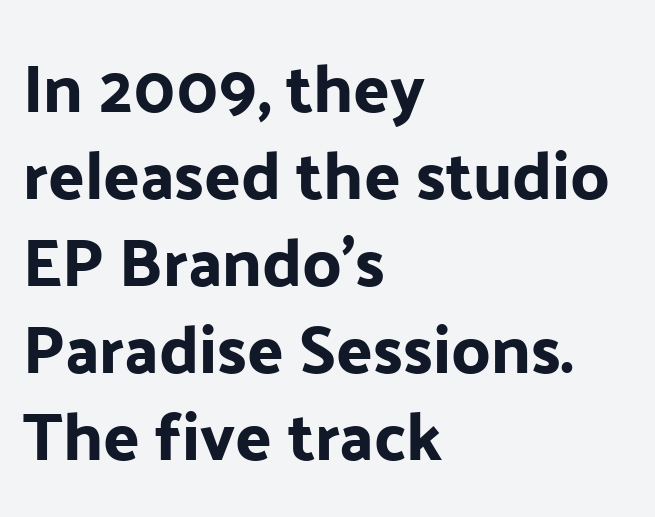
The image shows 67 px sans-serif type, upright; set left-aligned, normal line spacing (1.3x), normal letter spacing, not underlined; low stroke contrast and a medium x-height.
